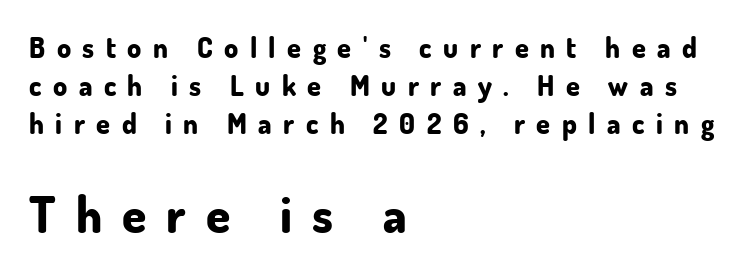
The image shows 49 px bold sans-serif type, upright; set left-aligned, normal line spacing (1.35x), unusually wide letter spacing (+0.41 em), not underlined; the second (bottom) block is 1.75x larger; low stroke contrast and a small x-height.
